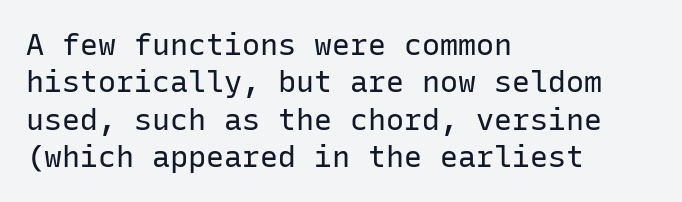
The image shows 30 px regular-weight sans-serif type, upright, monospaced; set left-aligned, normal line spacing (1.25x), normal letter spacing, not underlined; low stroke contrast and a medium x-height.
